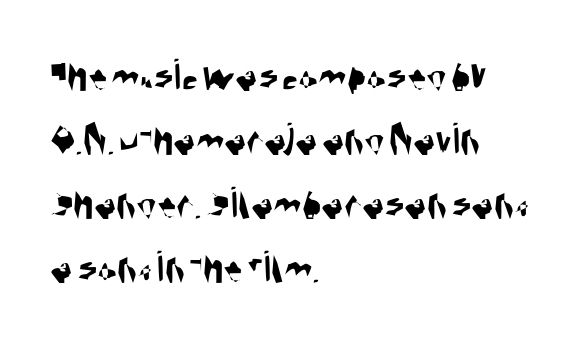
Q: Is the typeface a serif or a sans-serif typeface? A: Sans-serif.
Q: Is the text underlined? A: No.
Q: How is the paragraph aligned? A: Left-aligned.
Q: Is the spacing between letters normal or unusually wide? A: Normal.
Q: Is the spacing between lines tight, normal or loose? A: Normal.
Q: Width (condensed, normal, or wide)? A: Condensed.
Q: Stroke contrast? A: Medium.
Q: x-height? A: Large.
Q: Monospaced? A: No.
